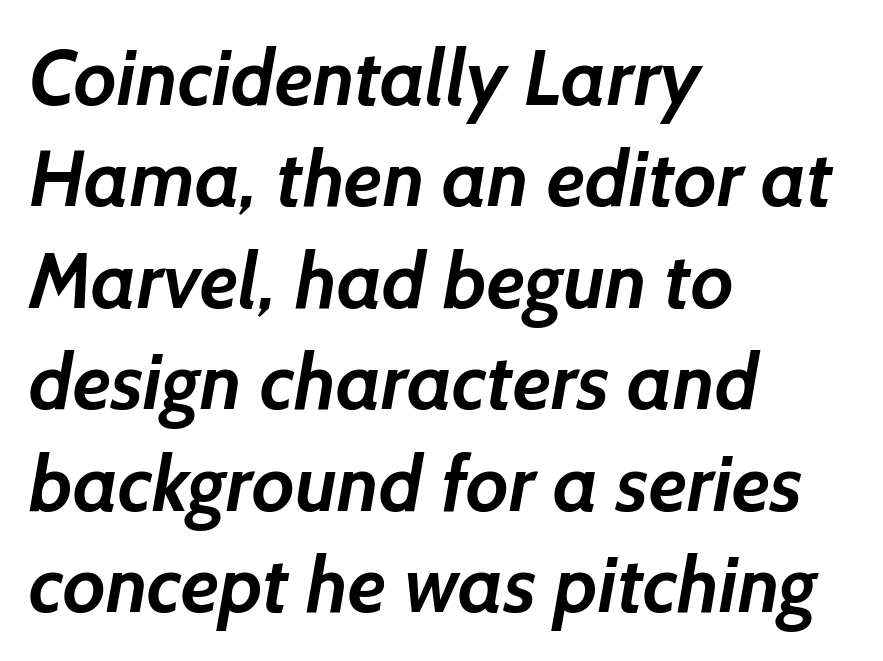
The image shows 78 px semibold sans-serif type; set left-aligned, normal line spacing (1.3x), normal letter spacing, not underlined; low stroke contrast and a medium x-height.
